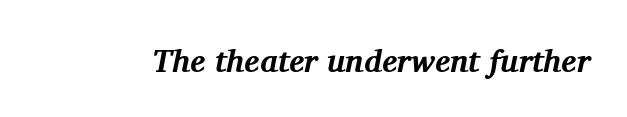
The image shows 32 px bold serif type, italic (leaning right); set normal letter spacing, not underlined; medium stroke contrast and a medium x-height.
